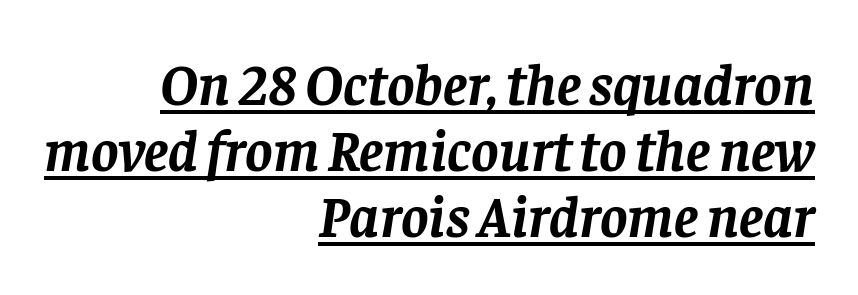
Do the characters align in a grid? No, the font is proportional. The whole block is typeset with a tilt. Layout note: lines flush right. How would I describe the line gaps? Narrow and economical.
